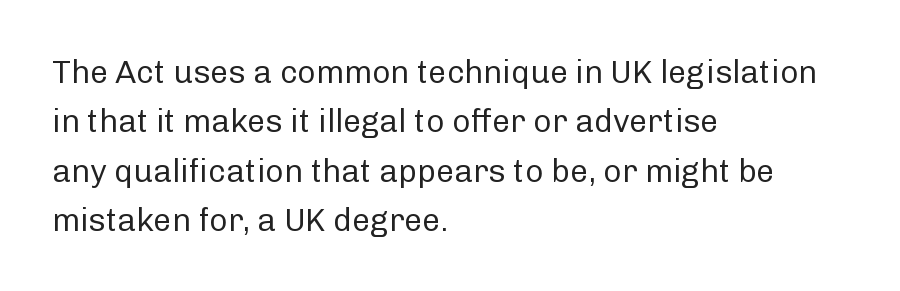
A quiet, ordinary-to-light weight characterises the typeface. These lines are rendered in a variable-pitch font. These lines keep a tight, regular rhythm from letter to letter. The characters display no serif detailing; their extremities are plain. Unlike italic type, these characters show no tilt at all.
